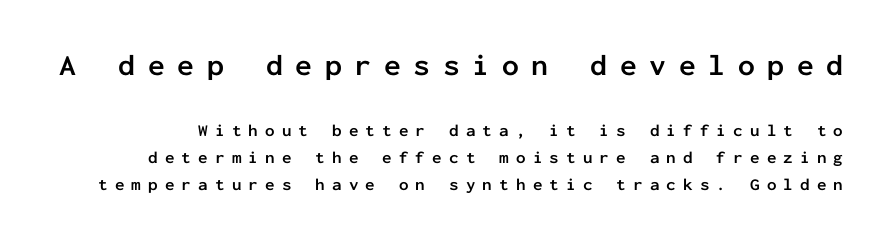
{"serif": "no", "italic": "no", "bold": "yes", "weight": "semibold", "width": "normal", "stroke_contrast": "low", "x_height": "medium", "monospaced": "yes", "underline": "no", "line_spacing": "normal", "line_spacing_ratio": 1.59, "letter_spacing": "wide", "letter_spacing_em": 0.42, "larger_block": "first", "size_ratio": 1.76, "glyph_px": 30}
